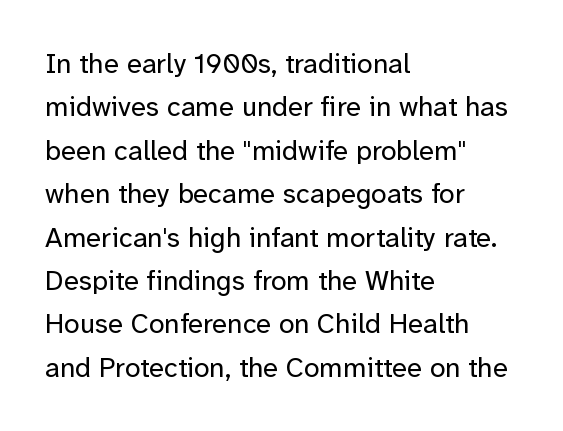
{"serif": "no", "italic": "no", "bold": "no", "weight": "regular", "width": "normal", "stroke_contrast": "low", "x_height": "medium", "monospaced": "no", "underline": "no", "align": "left", "line_spacing": "normal", "line_spacing_ratio": 1.55, "letter_spacing": "normal", "letter_spacing_em": 0.0, "glyph_px": 28}
